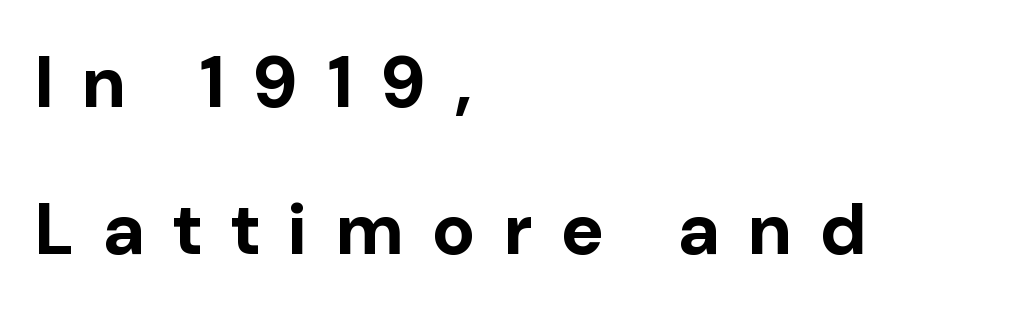
{"serif": "no", "italic": "no", "bold": "yes", "weight": "bold", "width": "normal", "stroke_contrast": "low", "x_height": "medium", "monospaced": "no", "underline": "no", "align": "left", "line_spacing": "loose", "line_spacing_ratio": 2.04, "letter_spacing": "wide", "letter_spacing_em": 0.42, "glyph_px": 72}
